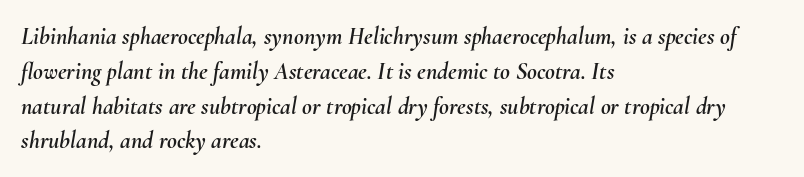
{"italic": "yes", "lean": "right", "slant_degrees": 10, "underline": "no", "align": "left", "line_spacing": "normal", "line_spacing_ratio": 1.45, "letter_spacing": "normal", "letter_spacing_em": 0.0, "glyph_px": 24}
